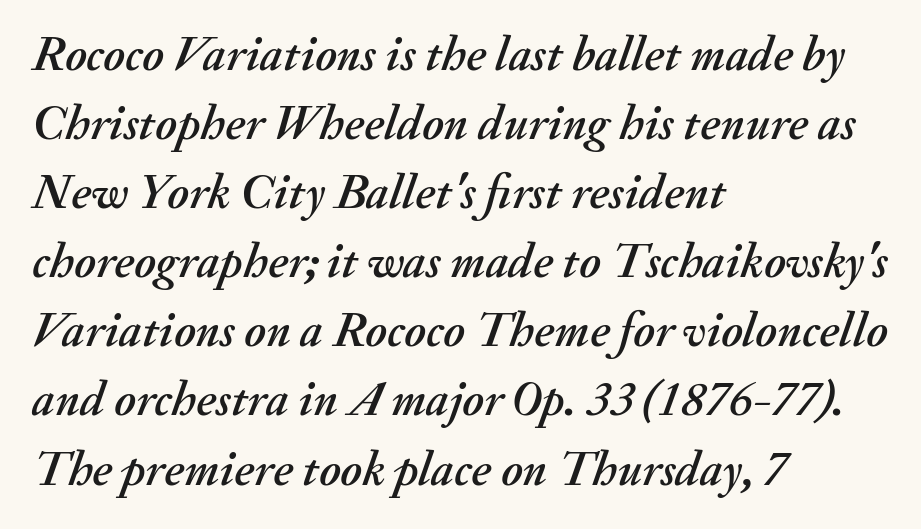
The image shows 49 px text type, italic (leaning right); set left-aligned, normal line spacing (1.41x), normal letter spacing, not underlined; medium stroke contrast and a small x-height.
